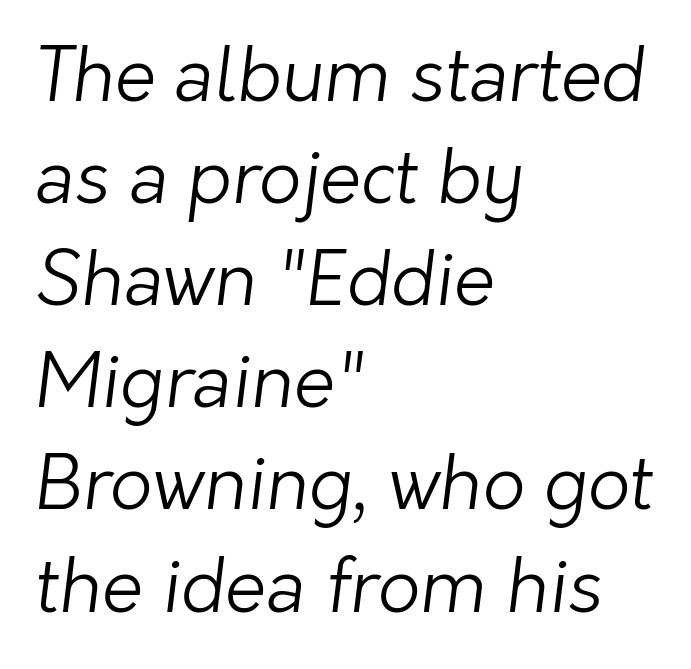
Q: Is the text bold? A: No.
Q: Is the typeface a serif or a sans-serif typeface? A: Sans-serif.
Q: Is the text underlined? A: No.
Q: How is the paragraph aligned? A: Left-aligned.
Q: Is the spacing between letters normal or unusually wide? A: Normal.
Q: Is the spacing between lines tight, normal or loose? A: Normal.
Q: Width (condensed, normal, or wide)? A: Normal.
Q: Stroke contrast? A: Low.
Q: x-height? A: Medium.
Q: Monospaced? A: No.
